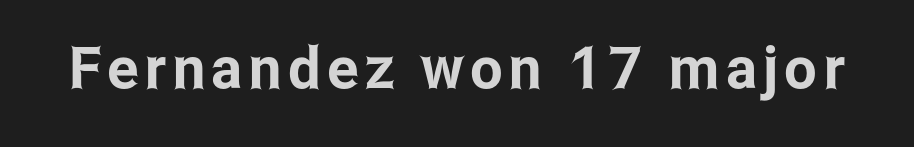
The space directly below the letters is spotless. Unlike italic type, these characters show no tilt at all. These lines are rendered in a variable-pitch font. The rendering shows plain stroke endings on the letterforms — a sans-serif design.
